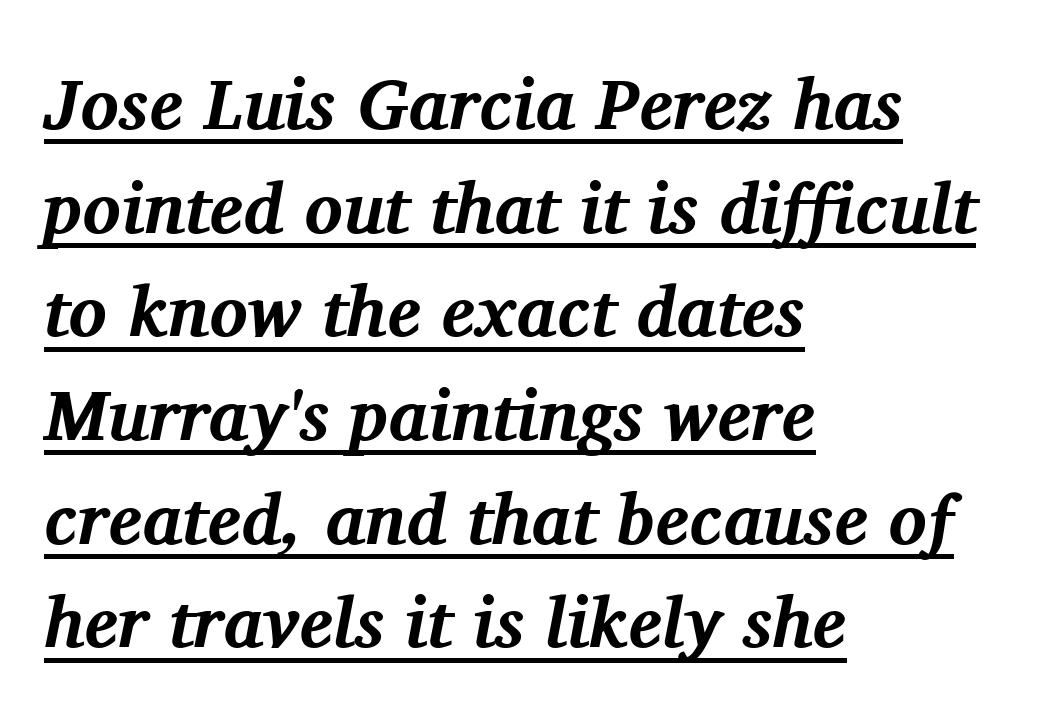
{"serif": "yes", "italic": "yes", "lean": "right", "slant_degrees": 11, "bold": "yes", "weight": "bold", "width": "normal", "stroke_contrast": "medium", "x_height": "medium", "monospaced": "no", "underline": "yes", "align": "left", "line_spacing": "normal", "line_spacing_ratio": 1.46, "letter_spacing": "normal", "letter_spacing_em": 0.0, "glyph_px": 71}
